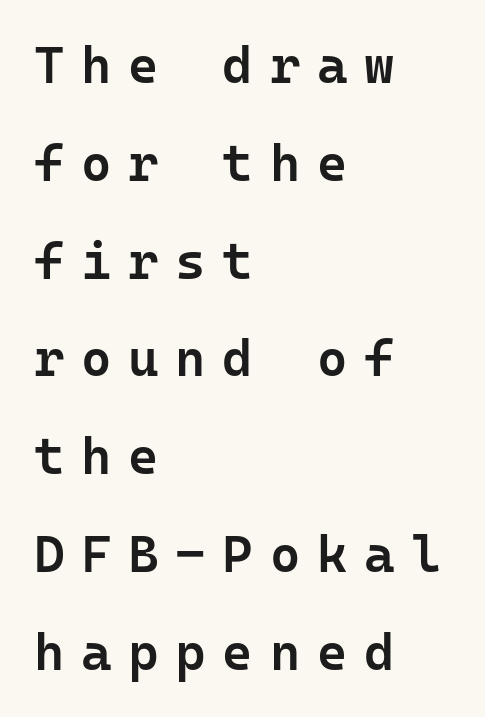
Characters follow at a spacing far wider than the type designer built in. Words float on clear page, feet unadorned. Ascenders rise straight up at ninety degrees. These lines stack with their left ends in a neat column.
